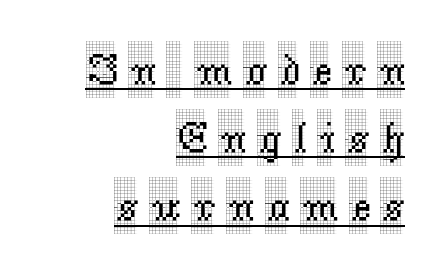
Examine the stroke ends and you'll spot serifs. If you measured baseline to baseline, you'd find a middling distance. What decoration does the sample have? An underline. This sample has the flowing, uneven cadence of proportional lettering. Style check: upright.
